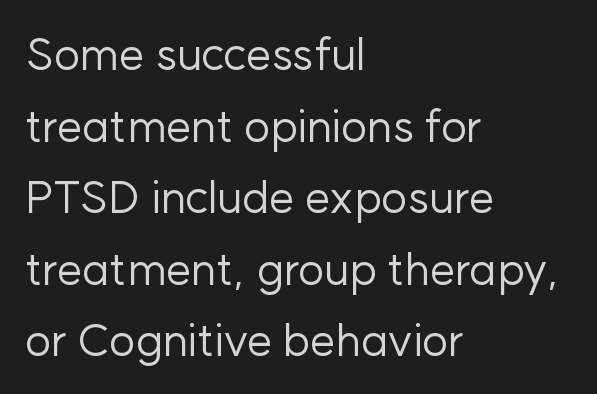
The image shows 45 px regular-weight sans-serif type, upright; set left-aligned, normal line spacing (1.59x), normal letter spacing, not underlined; low stroke contrast and a medium x-height.
